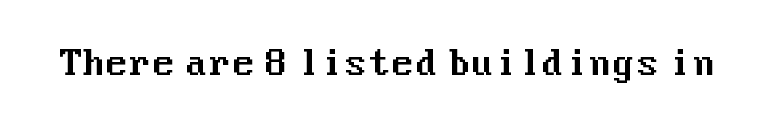
Q: Is the text italic (slanted)? A: No, it is upright.
Q: Is the typeface a serif or a sans-serif typeface? A: Sans-serif.
Q: Is the text underlined? A: No.
Q: Is the spacing between letters normal or unusually wide? A: Normal.
Q: Width (condensed, normal, or wide)? A: Normal.
Q: Stroke contrast? A: Medium.
Q: x-height? A: Medium.
